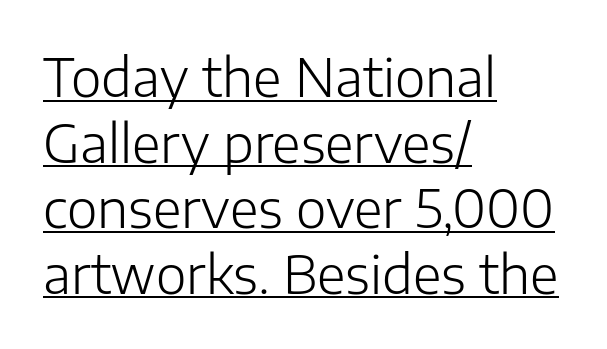
The line texture is even and compact thanks to regular tracking. The rag falls on the right side of this text block. Are there feet on the stems? There aren't — it's a sans. Posture: straight, roman, zero tilt. The specimen includes a rule beneath the text block's lines.
